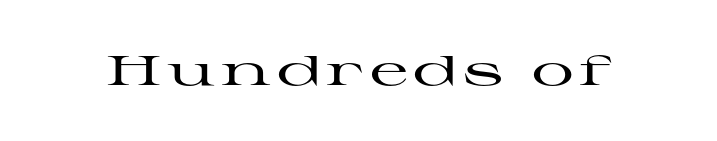
Descenders hang freely into open space. Designer's note — italics off, roman on. Spacing verdict: proportional, widths tailored to each character. Observe the serifs anchoring each vertical stroke in this sample.
